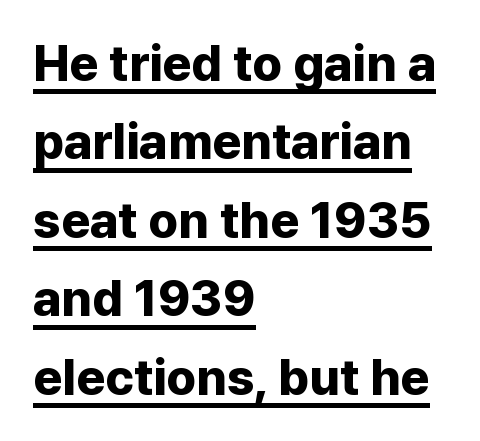
Q: Is the text bold? A: Yes.
Q: Is the text italic (slanted)? A: No, it is upright.
Q: Is the typeface a serif or a sans-serif typeface? A: Sans-serif.
Q: Is the text underlined? A: Yes.
Q: How is the paragraph aligned? A: Left-aligned.
Q: Is the spacing between letters normal or unusually wide? A: Normal.
Q: Is the spacing between lines tight, normal or loose? A: Normal.
Q: Width (condensed, normal, or wide)? A: Normal.
Q: Stroke contrast? A: Low.
Q: x-height? A: Medium.
Q: Monospaced? A: No.
